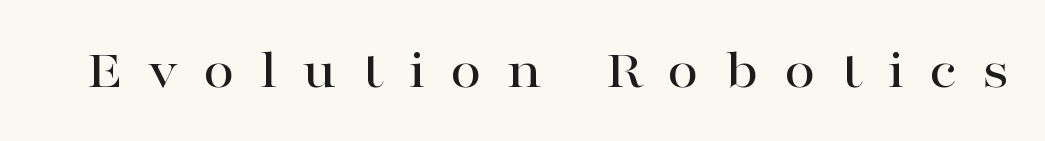
{"serif": "yes", "italic": "no", "width": "wide", "stroke_contrast": "high", "x_height": "medium", "monospaced": "no", "underline": "no", "letter_spacing": "wide", "letter_spacing_em": 0.44, "glyph_px": 57}
